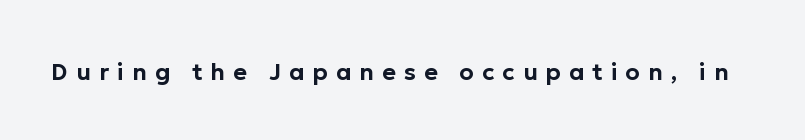
The image shows 23 px text type, upright; set unusually wide letter spacing (+0.36 em), not underlined.
